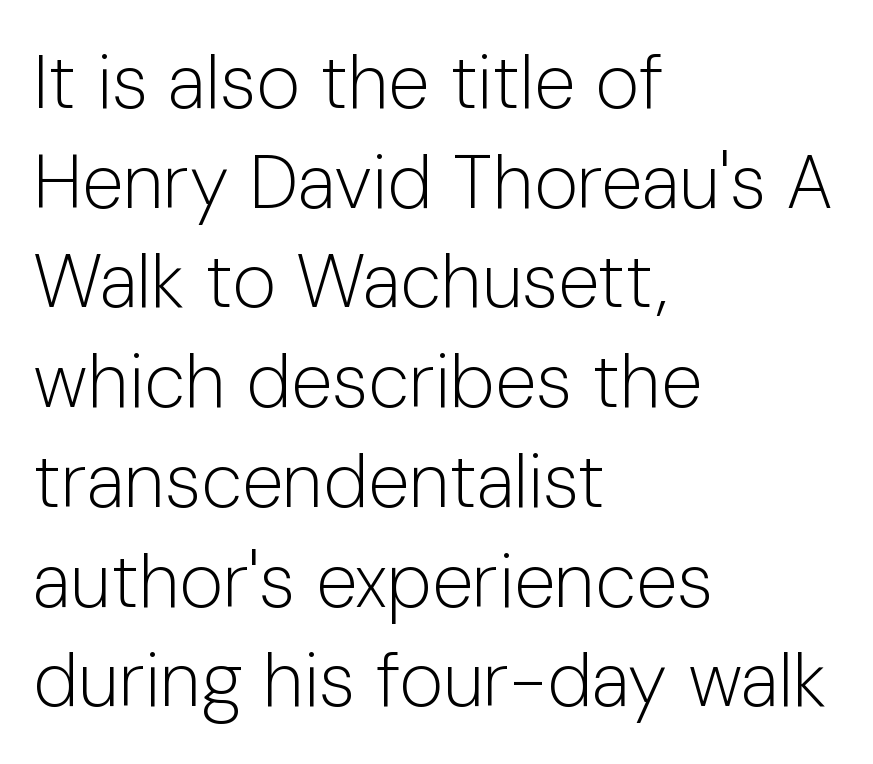
Vertically, the passage feels balanced, rows spaced as you'd expect. The passage is arranged the way most books set body copy — flush left. The strip under each line holds only bare page. In terms of posture, this sample is upright. Characters follow at the spacing the type designer built in. The typesetting does not lean heavy: it is not bold.
